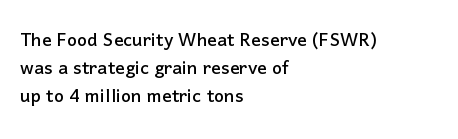
Notice how the passage keeps a crisp vertical edge on the left only. Notice how the stems are strictly vertical — no italics here. Descenders are the only things crossing below the line. The gaps between neighbouring characters are ordinary and unremarkable.
